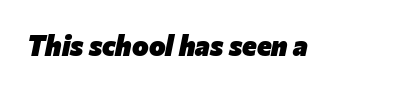
Typographic density is high because the face is bold. This sample has the flowing, uneven cadence of proportional lettering. The words here are not underlined. Observe the lean: these are italic letterforms. Spacing between characters is what you'd get straight out of the box.
